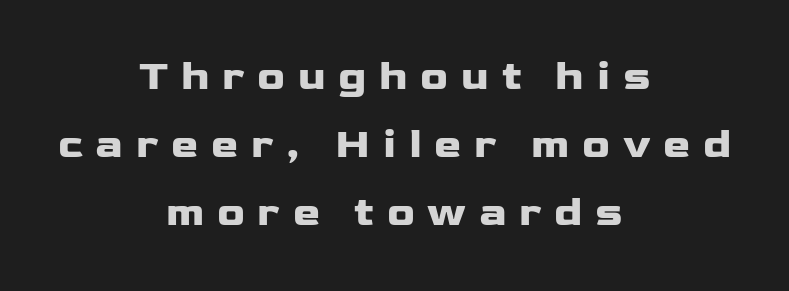
The line-height multiplier appears to be the usual default. Does the type have serifs? No, each stem ends abruptly. Stroke thickness is high; the sample reads as a true bold. Glance below the letters and you will spot only blank space.
